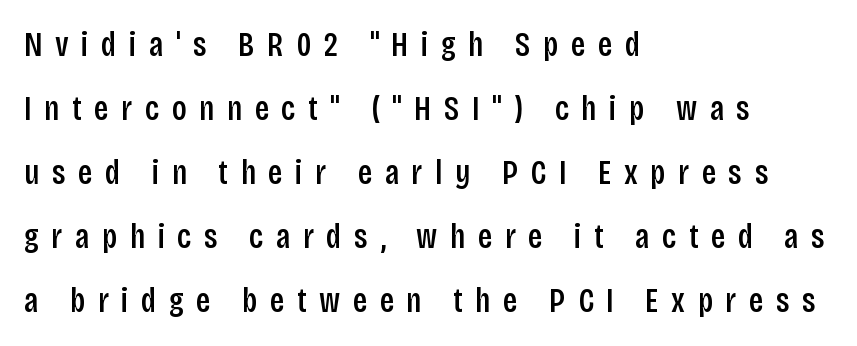
Spacing verdict: proportional, widths tailored to each character. Check where the strokes stop: nothing finishes them off — pure sans. Is the letter spacing exaggerated? Yes — the characters are pushed far apart. Bare-footed words on every line.
